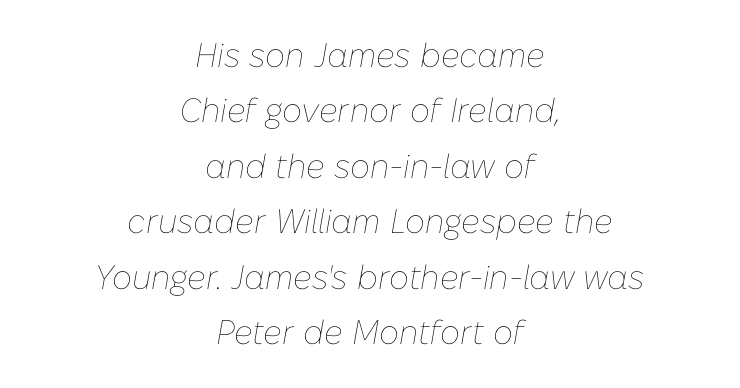
{"italic": "yes", "lean": "right", "slant_degrees": 10, "bold": "no", "weight": "thin", "width": "normal", "stroke_contrast": "low", "x_height": "medium", "monospaced": "no", "underline": "no", "align": "center", "line_spacing": "normal", "line_spacing_ratio": 1.63, "letter_spacing": "normal", "letter_spacing_em": 0.0, "glyph_px": 34}
